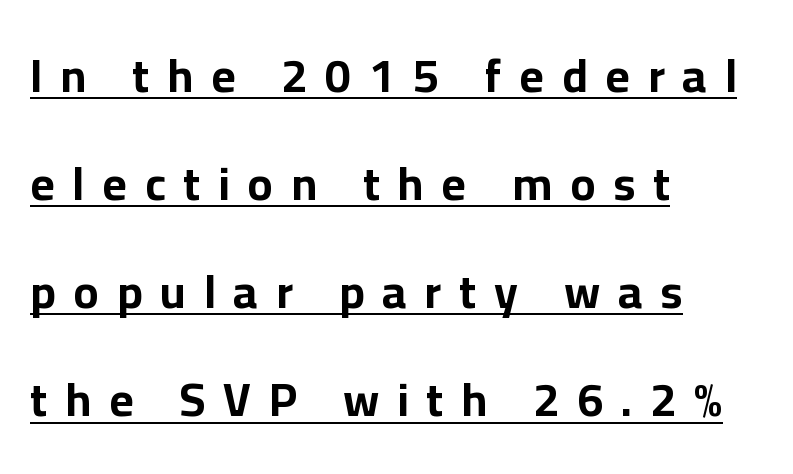
The characters display no serif detailing; their extremities are plain. Airy leading. Plenty of ink on the page — the face is bold. This rendering features underlined lettering. Ordinary non-slanted type is in use.
